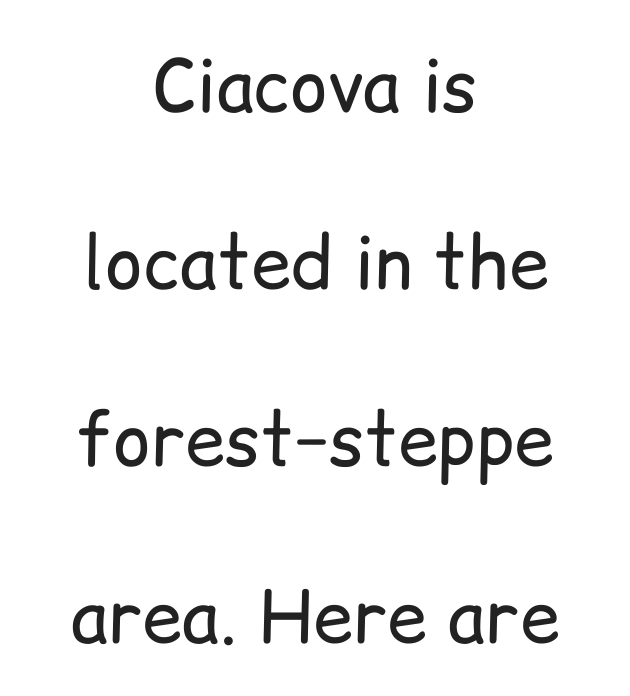
Q: Is the text bold? A: No.
Q: Is the text italic (slanted)? A: No, it is upright.
Q: Is the typeface a serif or a sans-serif typeface? A: Sans-serif.
Q: Is the text underlined? A: No.
Q: How is the paragraph aligned? A: Centered.
Q: Is the spacing between letters normal or unusually wide? A: Normal.
Q: Is the spacing between lines tight, normal or loose? A: Loose.
Q: Width (condensed, normal, or wide)? A: Normal.
Q: Stroke contrast? A: Low.
Q: x-height? A: Medium.
Q: Monospaced? A: No.
